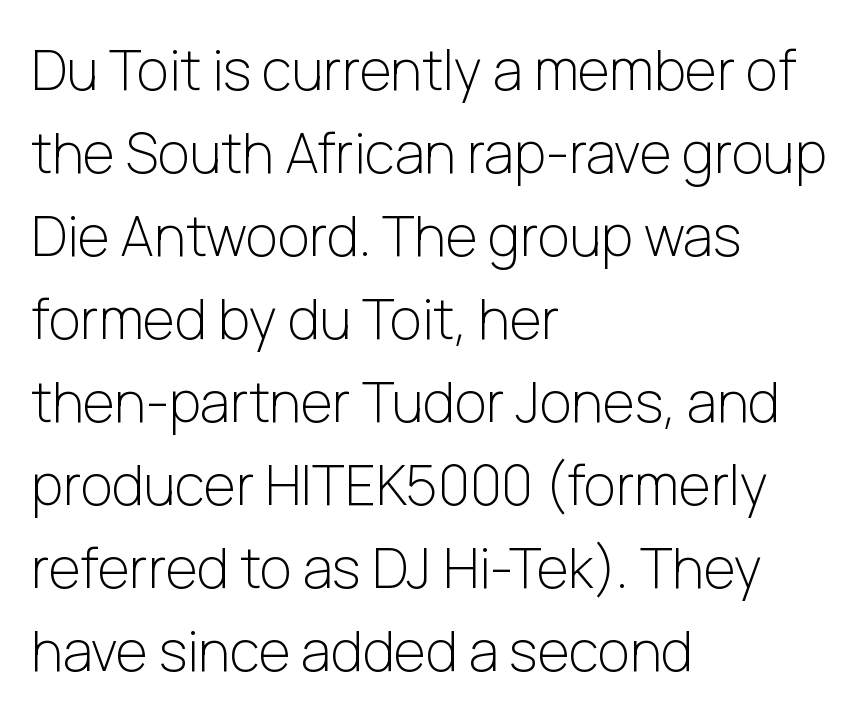
The image shows 55 px light sans-serif type, upright; set left-aligned, normal line spacing (1.51x), normal letter spacing, not underlined; low stroke contrast and a medium x-height.
